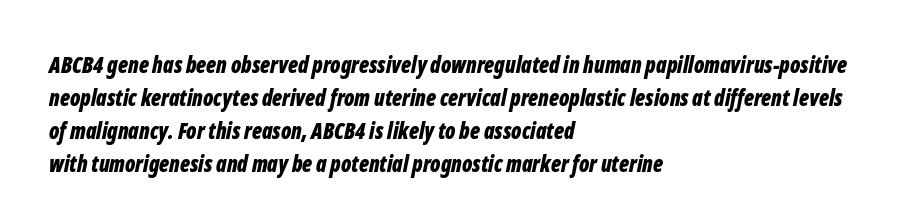
The image shows 22 px bold type, italic (leaning right); set left-aligned, normal line spacing (1.5x), normal letter spacing, not underlined.
